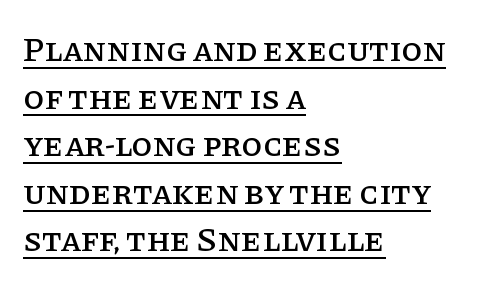
Each letter keeps its own natural width here, so spacing adapts to shape. A serif font was chosen for this passage. This sample uses plain, unmodified letter spacing. The type sits square on the baseline with zero lean. The rendered words wear a rule along their underside.
